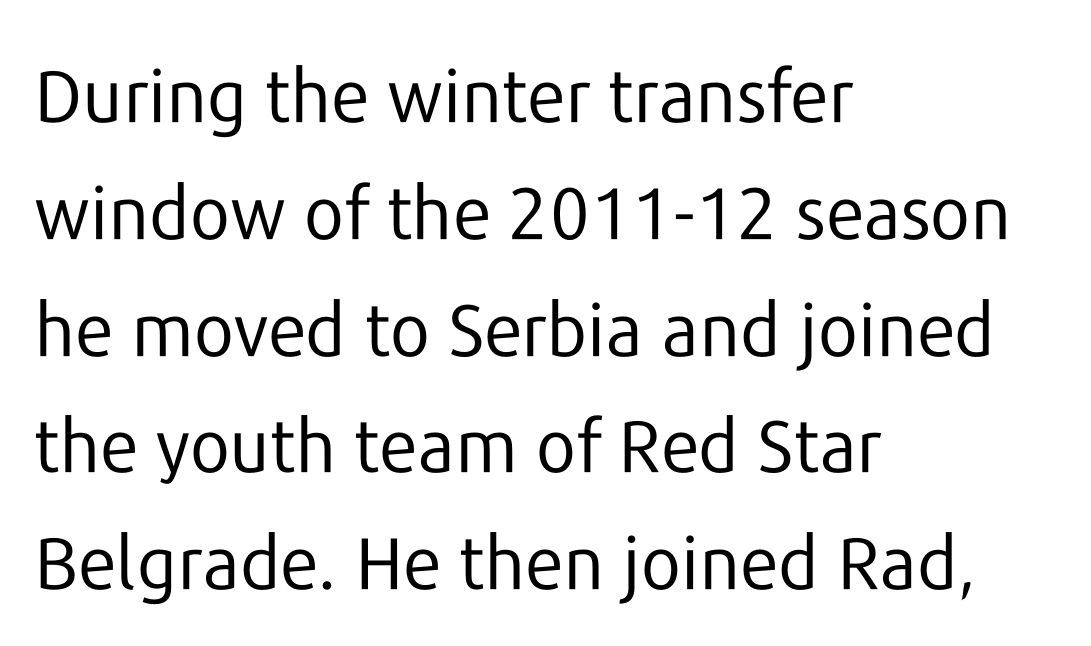
A clean baseline with only descenders dipping below it. You could not count columns in this text — the font is proportionally spaced. The strokes are not fattened; the text isn't bold. Nobody touched the tracking dial on this one.
